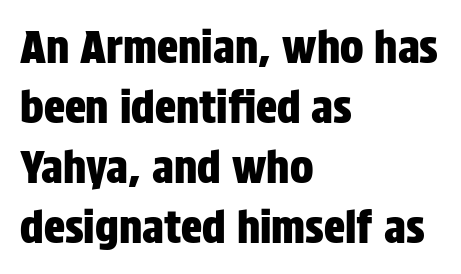
Q: Is the text italic (slanted)? A: No, it is upright.
Q: Is the typeface a serif or a sans-serif typeface? A: Sans-serif.
Q: Is the text underlined? A: No.
Q: How is the paragraph aligned? A: Left-aligned.
Q: Is the spacing between letters normal or unusually wide? A: Normal.
Q: Is the spacing between lines tight, normal or loose? A: Normal.
Q: Width (condensed, normal, or wide)? A: Condensed.
Q: Stroke contrast? A: Low.
Q: x-height? A: Large.
Q: Monospaced? A: No.
